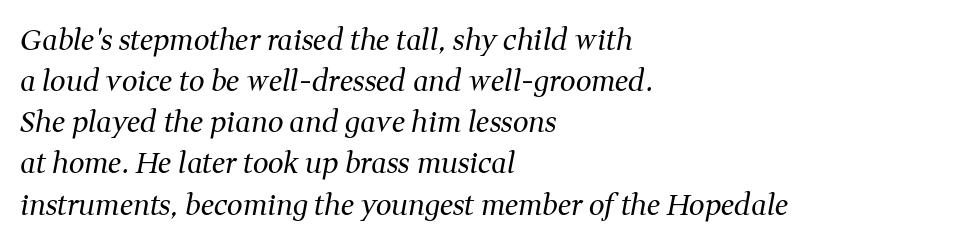
Layout note: lines flush left. To sum up the face: it has serifs. Varying glyph widths throughout — classic text-font behaviour. The face used here is rendered with its standard letterfit. Rendered with sloped, italic letterforms.
